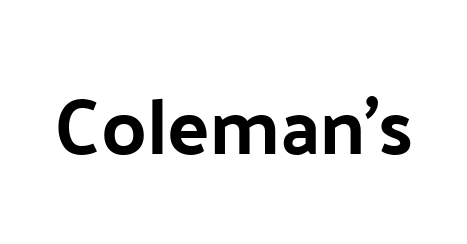
The space directly below the letters is spotless. Serif or sans? Sans — the stroke terminals are bare. The specimen reads as upright at a glance. The letters advance in unequal steps, a hallmark of proportional type. Inter-character spacing is left at the font's built-in metrics.
